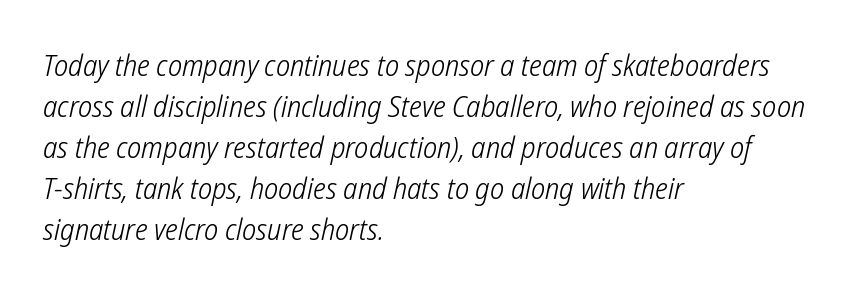
The image shows 30 px light, condensed sans-serif type; set left-aligned, normal line spacing (1.37x), normal letter spacing, not underlined; low stroke contrast and a medium x-height.
